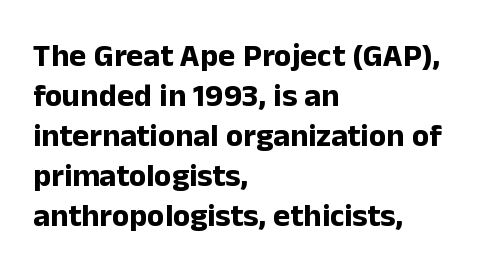
Each line starts at the same left margin while the right side varies. The letters are bold, with thick, heavy strokes. A bare baseline throughout the passage. The tracking reads as untouched default to a designer's eye.
